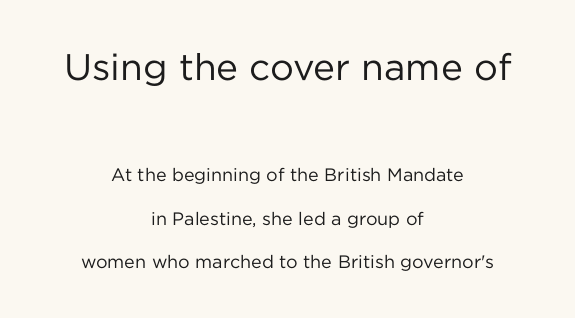
{"serif": "no", "italic": "no", "bold": "no", "weight": "regular", "width": "normal", "stroke_contrast": "low", "x_height": "medium", "monospaced": "no", "underline": "no", "align": "center", "line_spacing": "loose", "line_spacing_ratio": 2.4, "letter_spacing": "normal", "letter_spacing_em": 0.0, "larger_block": "first", "size_ratio": 2.06, "glyph_px": 37}
